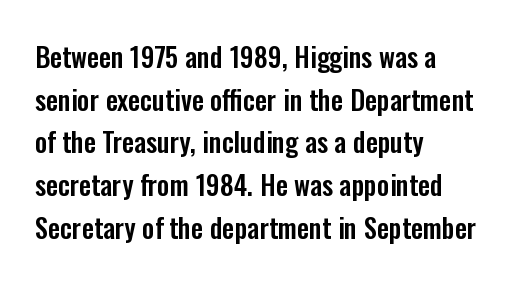
{"italic": "no", "underline": "no", "align": "left", "line_spacing": "normal", "line_spacing_ratio": 1.58, "letter_spacing": "normal", "letter_spacing_em": 0.0, "glyph_px": 27}
